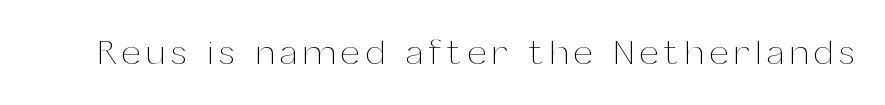
The rendering uses natural spacing where letterforms have individual widths. Caption: face not bold, strokes unweighted. Unlike italic type, these characters show no tilt at all. Underlining? Definitely not there.
